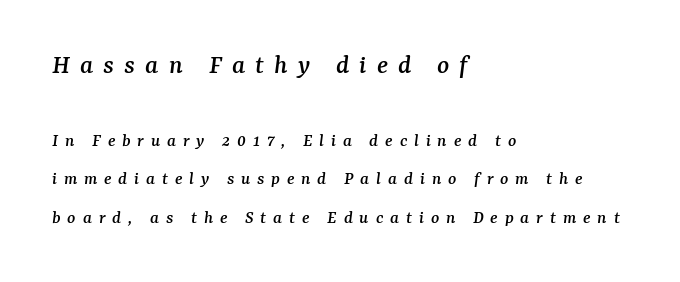
Rendered with sloped, italic letterforms. The rag falls on the right side of this text block. The type family on display is of the serif kind. Vertical spacing — loose. The tracking reads as deliberately expanded to a designer's eye. The earlier block is typeset at a bigger size than the later block.
